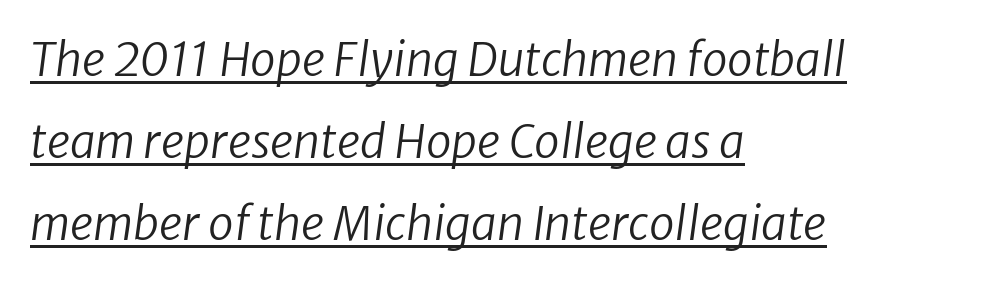
The image shows 46 px regular-weight sans-serif type; set left-aligned, line spacing 1.78x, normal letter spacing, underlined; low stroke contrast and a medium x-height.
